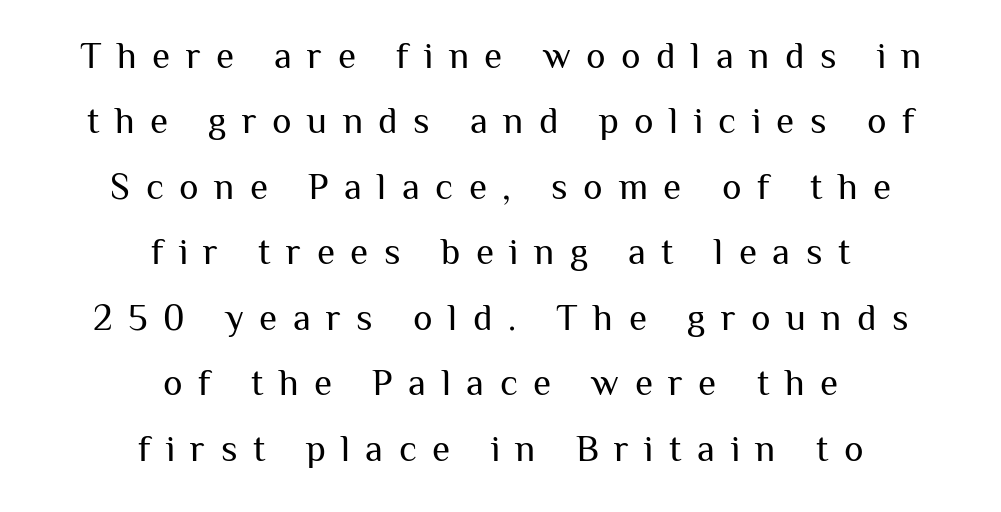
Check under the words: just untouched page. You could only call the tracking loose — the letters float apart. Weight: regular or lighter. The characters display no serif detailing; their extremities are plain.
